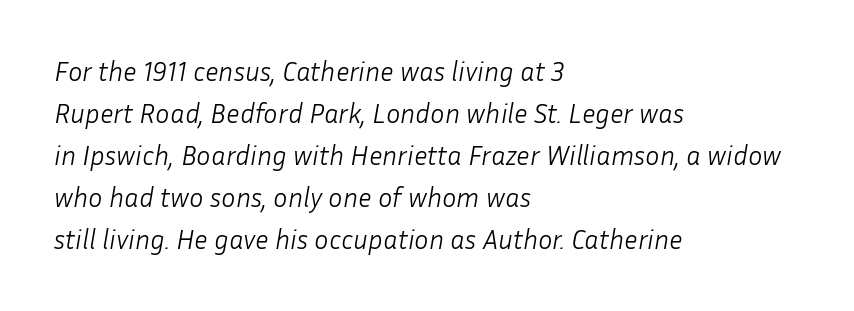
Q: Is the text bold? A: No.
Q: Is the text italic (slanted)? A: Yes, it leans right by about 10 degrees.
Q: Is the text underlined? A: No.
Q: How is the paragraph aligned? A: Left-aligned.
Q: Is the spacing between letters normal or unusually wide? A: Normal.
Q: Is the spacing between lines tight, normal or loose? A: Normal.
